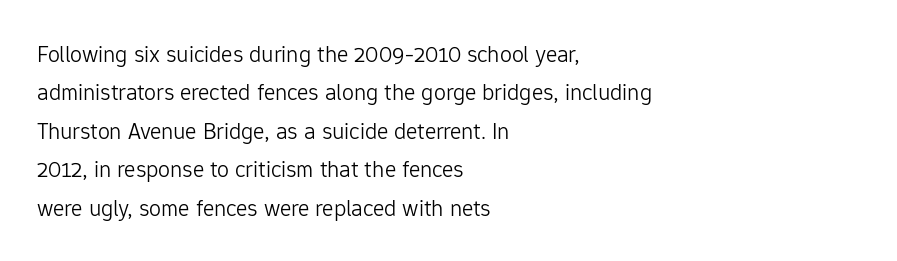
The image shows 24 px text type, upright; set left-aligned, normal line spacing (1.6x), normal letter spacing, not underlined.
